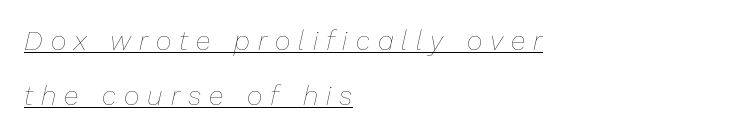
Glance below the letters and you will spot a drawn line. Nothing heavy about these letters — not bold at all. The text block is weighted toward the left margin, trailing off unevenly rightward. The passage shown stacks its lines with a broad gap. Tracking here is generous; glyphs stand well apart from one another.
